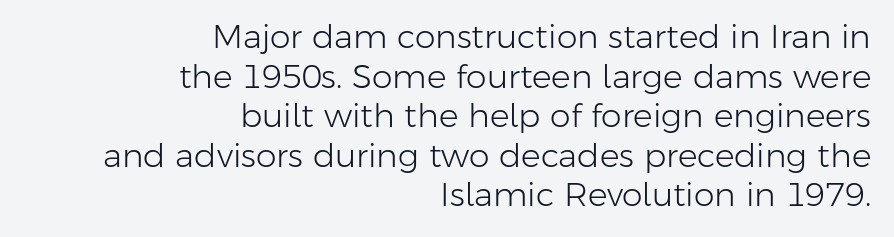
The image shows 33 px light sans-serif type, upright; set right-aligned, line spacing 1.2x, normal letter spacing, not underlined; low stroke contrast and a medium x-height.
